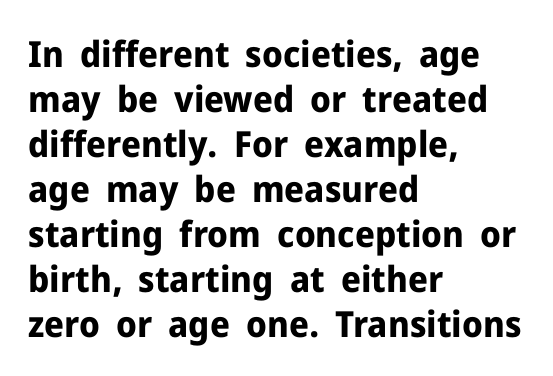
The image shows 36 px bold sans-serif type, upright; set left-aligned, normal line spacing (1.25x), normal letter spacing, not underlined; low stroke contrast and a medium x-height.
